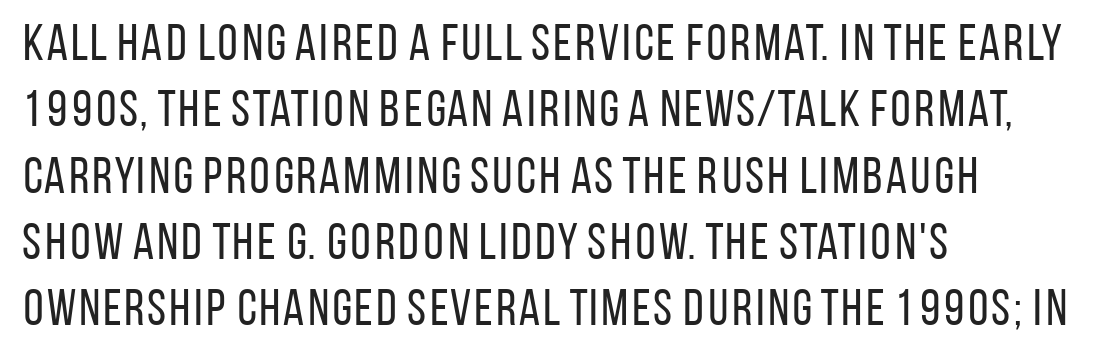
Q: Is the text bold? A: No.
Q: Is the text italic (slanted)? A: No, it is upright.
Q: Is the typeface a serif or a sans-serif typeface? A: Sans-serif.
Q: Is the text underlined? A: No.
Q: How is the paragraph aligned? A: Left-aligned.
Q: Is the spacing between letters normal or unusually wide? A: Normal.
Q: Is the spacing between lines tight, normal or loose? A: Normal.
Q: Width (condensed, normal, or wide)? A: Condensed.
Q: Stroke contrast? A: Low.
Q: x-height? A: Large.
Q: Monospaced? A: No.
